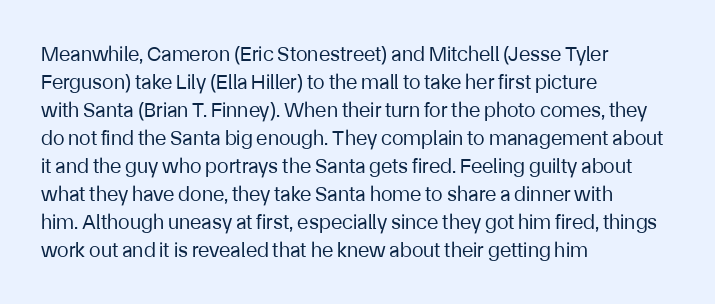
{"italic": "no", "bold": "no", "underline": "no", "align": "left", "line_spacing": "normal", "line_spacing_ratio": 1.33, "letter_spacing": "normal", "letter_spacing_em": 0.0, "glyph_px": 21}
